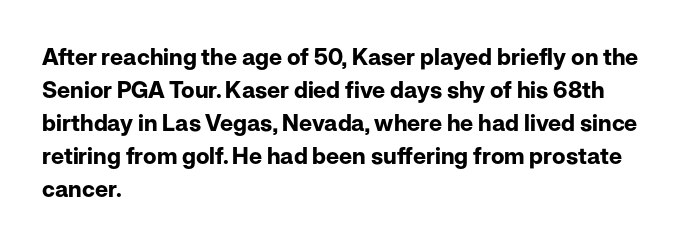
This sample keeps an unexceptional amount of space between lines. Strokes here are thick enough to call this a true bold. A student would call this left alignment; a typographer would say flush left, rag right. You can tell it's not italic because the verticals are truly vertical.
